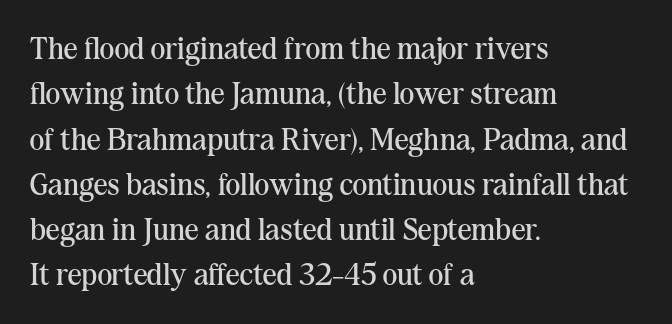
Q: Is the text bold? A: No.
Q: Is the text italic (slanted)? A: No, it is upright.
Q: Is the typeface a serif or a sans-serif typeface? A: Serif.
Q: Is the text underlined? A: No.
Q: How is the paragraph aligned? A: Left-aligned.
Q: Is the spacing between letters normal or unusually wide? A: Normal.
Q: Is the spacing between lines tight, normal or loose? A: Normal.
Q: Width (condensed, normal, or wide)? A: Normal.
Q: Stroke contrast? A: Medium.
Q: x-height? A: Medium.
Q: Monospaced? A: No.
